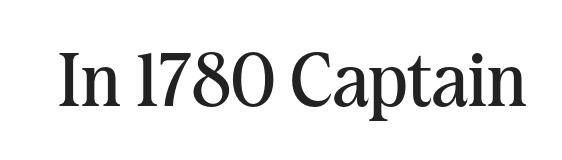
The passage shown is not underscored anywhere. The weight tops out at a normal text grade. This is the regular roman posture of the typeface. Letterform terminals end in serifs throughout the passage. Caption: standard tracking, unaltered.
